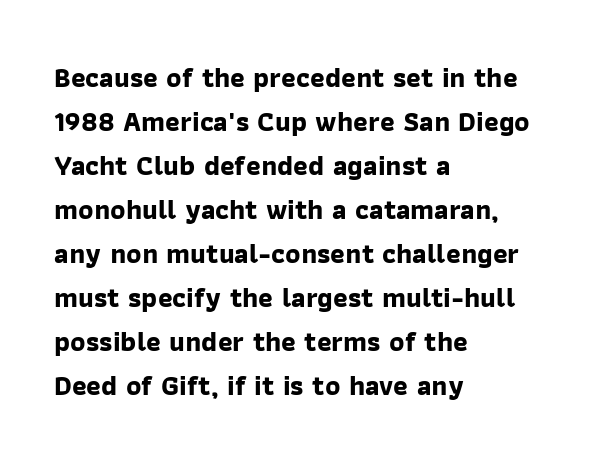
{"serif": "no", "bold": "yes", "weight": "bold", "width": "normal", "stroke_contrast": "low", "x_height": "medium", "monospaced": "no", "underline": "no", "align": "left", "line_spacing": "normal", "line_spacing_ratio": 1.57, "letter_spacing": "normal", "letter_spacing_em": 0.0, "glyph_px": 28}
